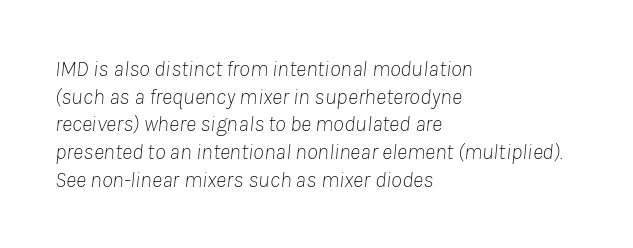
The image shows 22 px text type, italic (leaning right); set left-aligned, normal line spacing (1.26x), normal letter spacing, not underlined.
